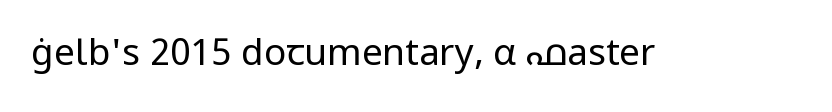
{"serif": "no", "italic": "no", "bold": "no", "weight": "regular", "width": "normal", "stroke_contrast": "low", "x_height": "medium", "monospaced": "no", "underline": "no", "letter_spacing": "normal", "letter_spacing_em": 0.0, "glyph_px": 37}
